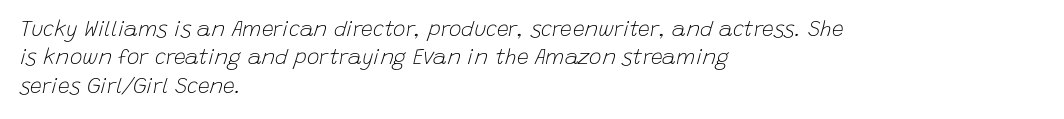
Caption: face not bold, strokes unweighted. In terms of posture, this sample is oblique. Leftover space on each line is placed entirely after the last word. Standard letterfit; no display-style spreading of the glyphs. Beneath every word, the page is bare.
